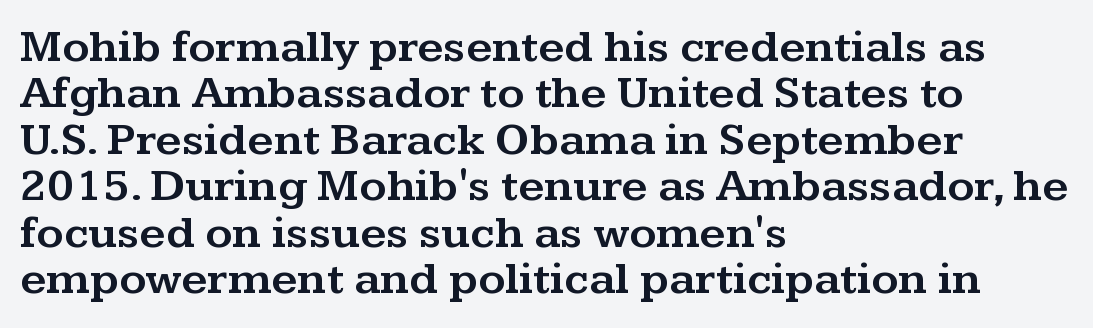
{"serif": "yes", "italic": "no", "width": "wide", "stroke_contrast": "medium", "x_height": "medium", "monospaced": "no", "underline": "no", "align": "left", "line_spacing": "tight", "line_spacing_ratio": 1.01, "letter_spacing": "normal", "letter_spacing_em": 0.0, "glyph_px": 46}
